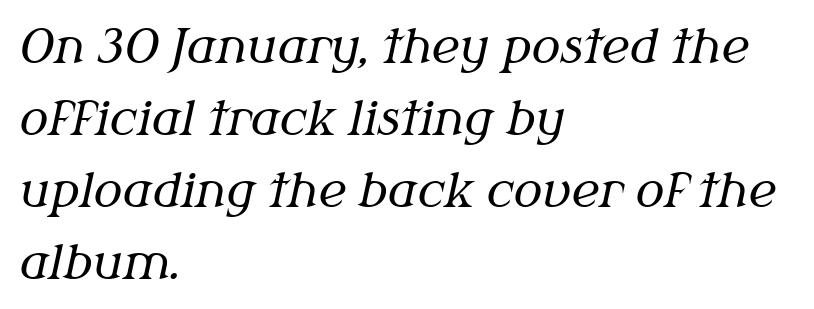
The image shows 48 px regular-weight serif type, italic (leaning right); set left-aligned, normal line spacing (1.5x), normal letter spacing, not underlined; medium stroke contrast and a medium x-height.
